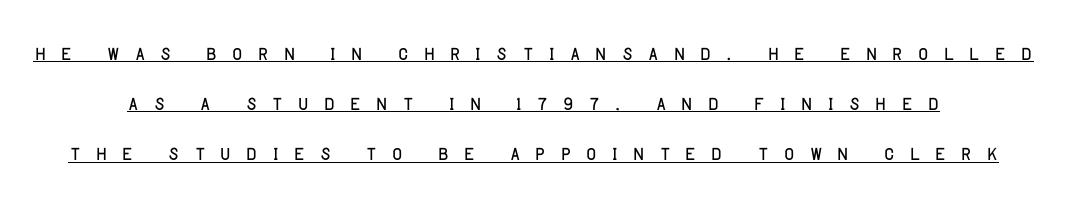
Underlining? Definitely there. Bold? No — there's no thickening of the strokes. When letters stand straight like this, we call the style roman or upright. The letterforms stand isolated, each surrounded by extra space.
